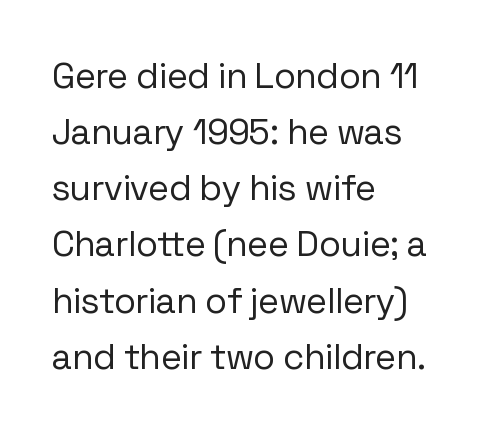
Q: Is the text bold? A: No.
Q: Is the text italic (slanted)? A: No, it is upright.
Q: Is the typeface a serif or a sans-serif typeface? A: Sans-serif.
Q: Is the text underlined? A: No.
Q: How is the paragraph aligned? A: Left-aligned.
Q: Is the spacing between letters normal or unusually wide? A: Normal.
Q: Is the spacing between lines tight, normal or loose? A: Normal.
Q: Width (condensed, normal, or wide)? A: Normal.
Q: Stroke contrast? A: Low.
Q: x-height? A: Medium.
Q: Monospaced? A: No.
